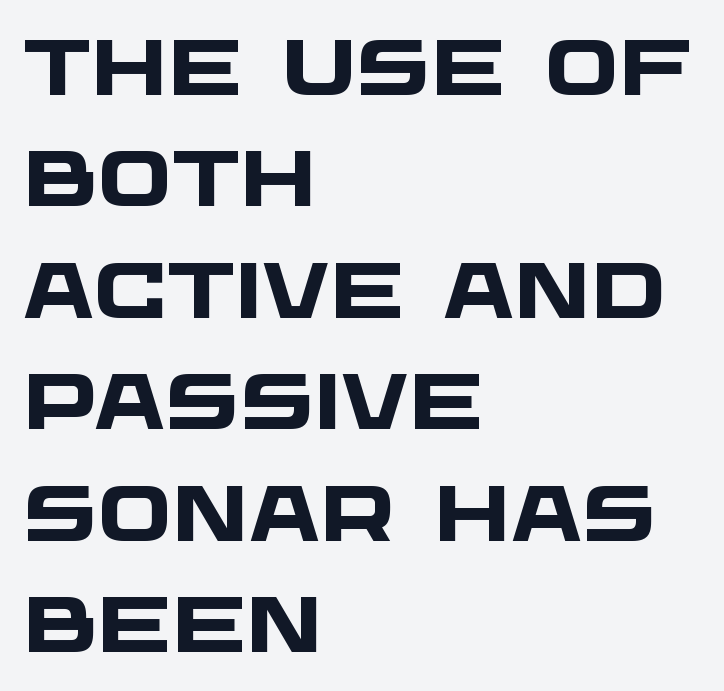
Q: Is the text bold? A: Yes.
Q: Is the typeface a serif or a sans-serif typeface? A: Sans-serif.
Q: Is the text underlined? A: No.
Q: How is the paragraph aligned? A: Left-aligned.
Q: Is the spacing between letters normal or unusually wide? A: Normal.
Q: Is the spacing between lines tight, normal or loose? A: Normal.
Q: Width (condensed, normal, or wide)? A: Wide.
Q: Stroke contrast? A: Low.
Q: x-height? A: Large.
Q: Monospaced? A: No.
